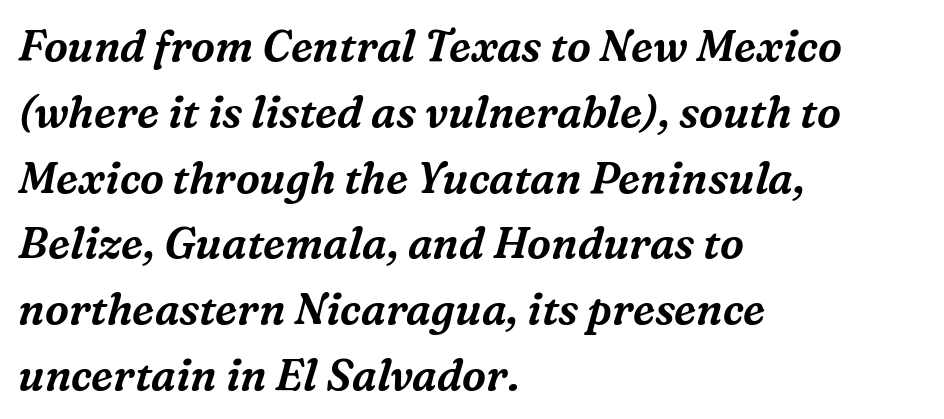
The image shows 43 px serif type, italic (leaning right); set left-aligned, normal line spacing (1.53x), normal letter spacing, not underlined; medium stroke contrast and a medium x-height.
